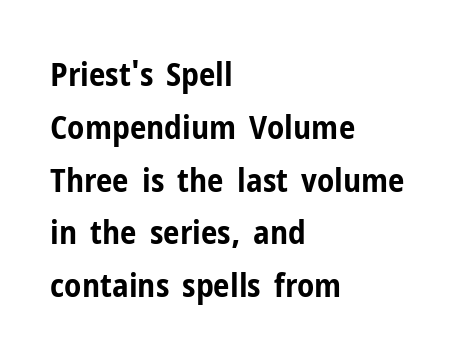
{"serif": "no", "italic": "no", "bold": "yes", "weight": "bold", "width": "condensed", "stroke_contrast": "low", "x_height": "medium", "monospaced": "no", "underline": "no", "align": "left", "line_spacing": "normal", "line_spacing_ratio": 1.6, "letter_spacing": "normal", "letter_spacing_em": 0.0, "glyph_px": 33}
